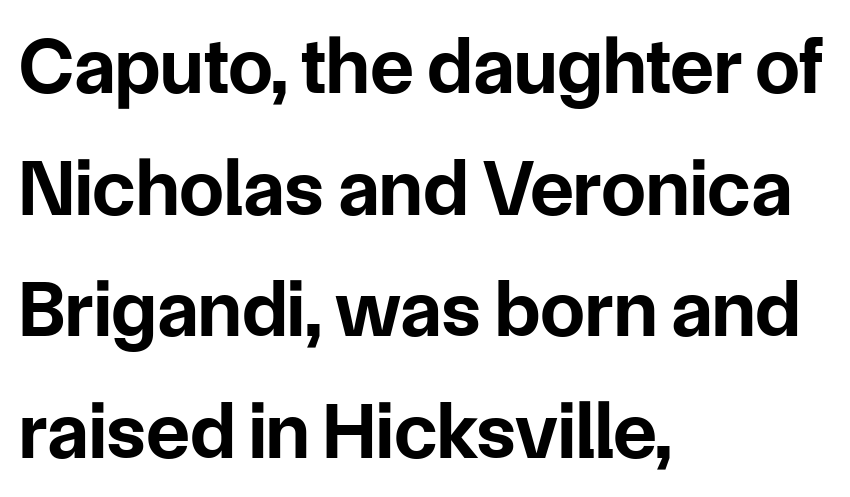
The image shows 80 px bold sans-serif type, upright; set left-aligned, normal line spacing (1.52x), normal letter spacing, not underlined; low stroke contrast and a medium x-height.
